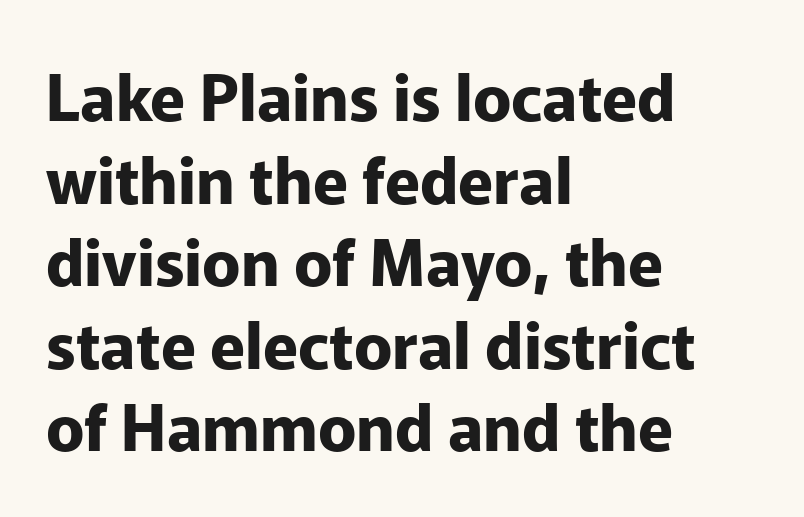
Q: Is the text bold? A: Yes.
Q: Is the text italic (slanted)? A: No, it is upright.
Q: Is the typeface a serif or a sans-serif typeface? A: Sans-serif.
Q: Is the text underlined? A: No.
Q: How is the paragraph aligned? A: Left-aligned.
Q: Is the spacing between letters normal or unusually wide? A: Normal.
Q: Is the spacing between lines tight, normal or loose? A: Normal.
Q: Width (condensed, normal, or wide)? A: Normal.
Q: Stroke contrast? A: Low.
Q: x-height? A: Medium.
Q: Monospaced? A: No.
